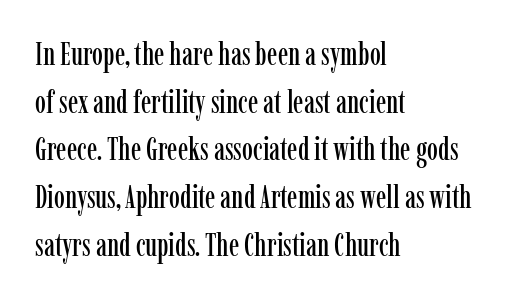
The image shows 31 px condensed serif type, upright; set left-aligned, normal line spacing (1.54x), normal letter spacing, not underlined; low stroke contrast and a medium x-height.
